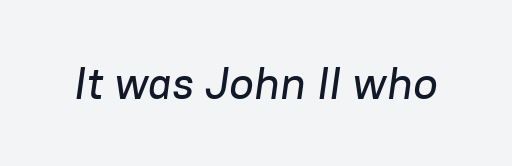
{"italic": "yes", "lean": "right", "slant_degrees": 8, "width": "normal", "stroke_contrast": "low", "x_height": "medium", "monospaced": "no", "underline": "no", "letter_spacing": "normal", "letter_spacing_em": 0.0, "glyph_px": 45}
